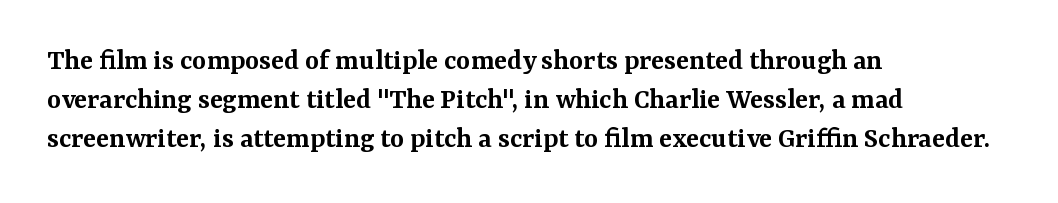
Q: Is the text bold? A: Semi-bold.
Q: Is the text italic (slanted)? A: No, it is upright.
Q: Is the typeface a serif or a sans-serif typeface? A: Serif.
Q: Is the text underlined? A: No.
Q: How is the paragraph aligned? A: Left-aligned.
Q: Is the spacing between letters normal or unusually wide? A: Normal.
Q: Is the spacing between lines tight, normal or loose? A: Normal.
Q: Width (condensed, normal, or wide)? A: Normal.
Q: Stroke contrast? A: Medium.
Q: x-height? A: Medium.
Q: Monospaced? A: No.
